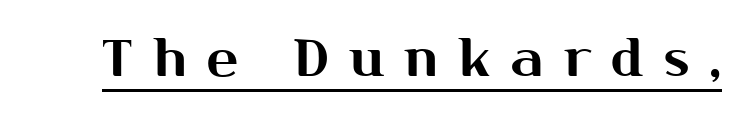
Q: Is the text italic (slanted)? A: No, it is upright.
Q: Is the typeface a serif or a sans-serif typeface? A: Sans-serif.
Q: Is the text underlined? A: Yes.
Q: Is the spacing between letters normal or unusually wide? A: Unusually wide.
Q: Width (condensed, normal, or wide)? A: Normal.
Q: Stroke contrast? A: Medium.
Q: x-height? A: Medium.
Q: Monospaced? A: No.
